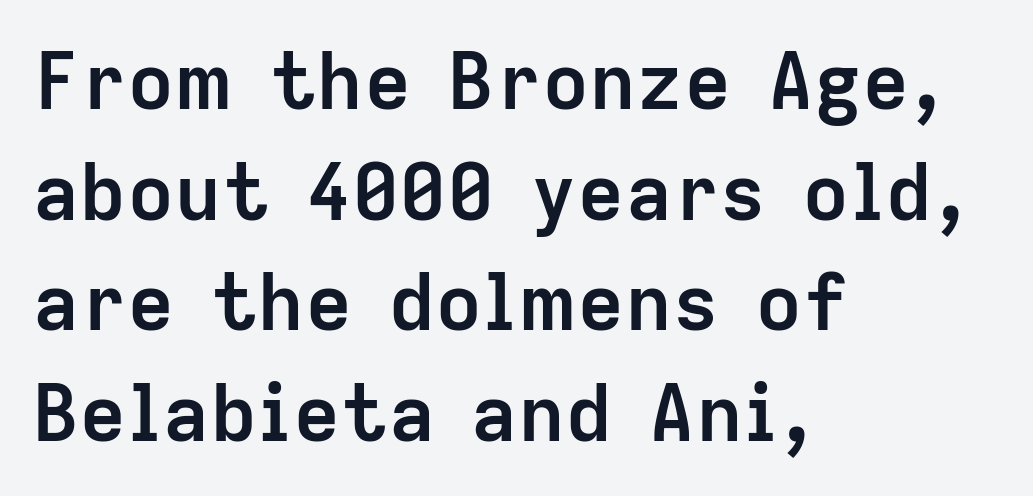
Q: Is the text bold? A: Yes.
Q: Is the text italic (slanted)? A: No, it is upright.
Q: Is the typeface a serif or a sans-serif typeface? A: Sans-serif.
Q: Is the text underlined? A: No.
Q: How is the paragraph aligned? A: Left-aligned.
Q: Is the spacing between letters normal or unusually wide? A: Normal.
Q: Is the spacing between lines tight, normal or loose? A: Normal.
Q: Width (condensed, normal, or wide)? A: Normal.
Q: Stroke contrast? A: Low.
Q: x-height? A: Medium.
Q: Monospaced? A: No.
